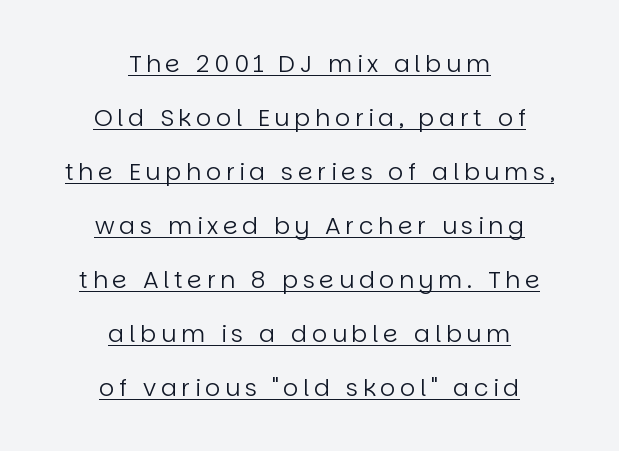
{"italic": "no", "bold": "no", "underline": "yes", "align": "center", "line_spacing": "loose", "line_spacing_ratio": 2.25, "glyph_px": 24}
